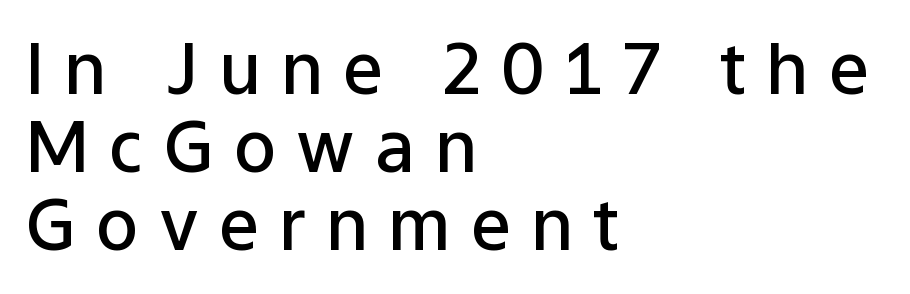
{"serif": "no", "italic": "no", "bold": "semi", "weight": "semibold", "width": "normal", "stroke_contrast": "low", "x_height": "medium", "monospaced": "no", "underline": "no", "align": "left", "line_spacing": "tight", "line_spacing_ratio": 1.1, "letter_spacing": "wide", "letter_spacing_em": 0.28, "glyph_px": 71}
